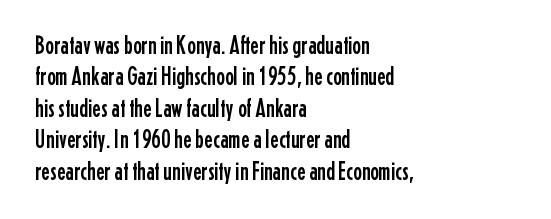
Q: Is the text italic (slanted)? A: No, it is upright.
Q: Is the text underlined? A: No.
Q: How is the paragraph aligned? A: Left-aligned.
Q: Is the spacing between letters normal or unusually wide? A: Normal.
